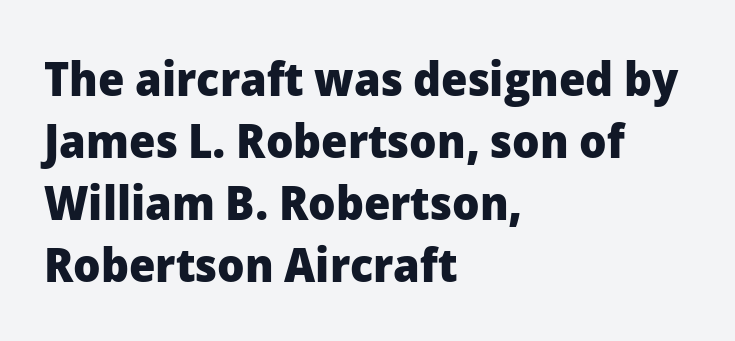
{"serif": "no", "italic": "no", "bold": "yes", "weight": "heavy", "width": "normal", "stroke_contrast": "low", "x_height": "medium", "monospaced": "no", "underline": "no", "align": "left", "line_spacing": "normal", "line_spacing_ratio": 1.29, "letter_spacing": "normal", "letter_spacing_em": 0.0, "glyph_px": 48}
